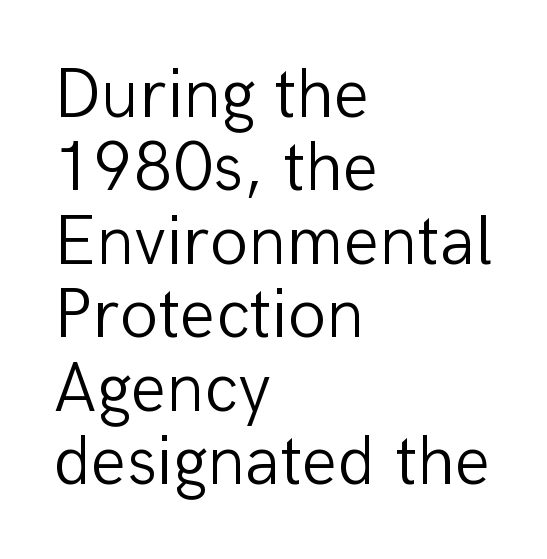
Inter-character spacing is left at the font's built-in metrics. Spacing verdict: proportional, widths tailored to each character. The strokes carry an ordinary text weight at most. The rendering shows plain stroke endings on the letterforms — a sans-serif design.
